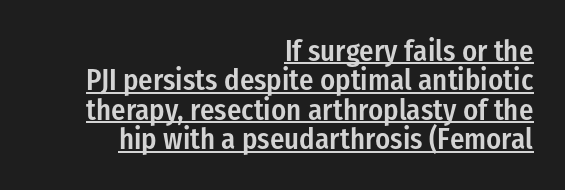
Q: Is the text bold? A: Semi-bold.
Q: Is the text italic (slanted)? A: No, it is upright.
Q: Is the typeface a serif or a sans-serif typeface? A: Sans-serif.
Q: Is the text underlined? A: Yes.
Q: How is the paragraph aligned? A: Right-aligned.
Q: Is the spacing between letters normal or unusually wide? A: Normal.
Q: Is the spacing between lines tight, normal or loose? A: Tight.
Q: Width (condensed, normal, or wide)? A: Condensed.
Q: Stroke contrast? A: Low.
Q: x-height? A: Medium.
Q: Monospaced? A: No.
